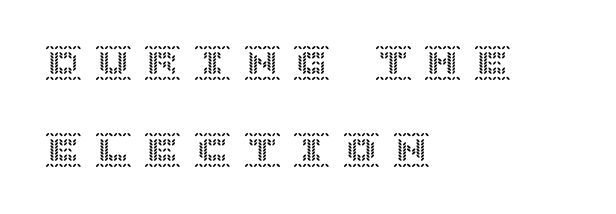
Q: Is the text italic (slanted)? A: No, it is upright.
Q: Is the text underlined? A: No.
Q: How is the paragraph aligned? A: Left-aligned.
Q: Is the spacing between letters normal or unusually wide? A: Unusually wide.
Q: Is the spacing between lines tight, normal or loose? A: Loose.
Q: Width (condensed, normal, or wide)? A: Normal.
Q: x-height? A: Large.
